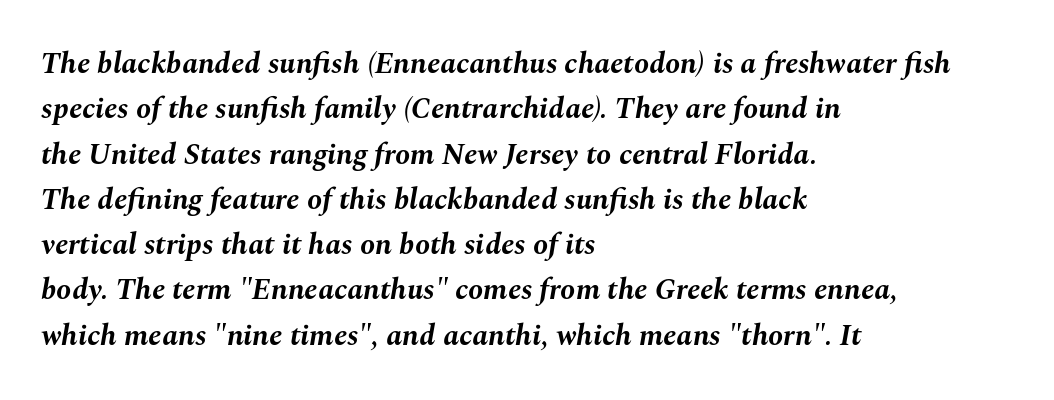
The gaps between neighbouring characters are ordinary and unremarkable. Honestly, the row spacing looks completely unremarkable. The letters advance in unequal steps, a hallmark of proportional type. Does the copy run flush right? No — it runs flush left. Strokes here are thick enough to call this a true bold. Words float on clear page, feet unadorned.
